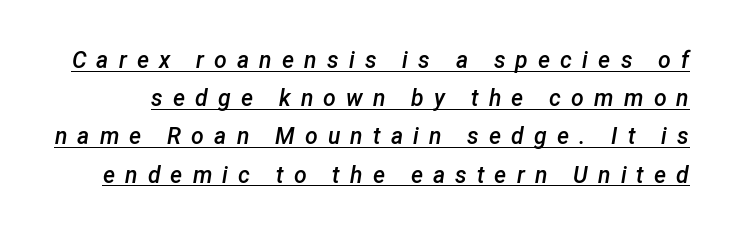
Look at the tracking — it's clearly loosened, letters drifting apart. Its strokes are somewhat broadened, the hallmark of semibold type. Rows of type keep a routine distance in the vertical direction. Decoration check: the copy is underlined. A typesetter would mark this as italic.
